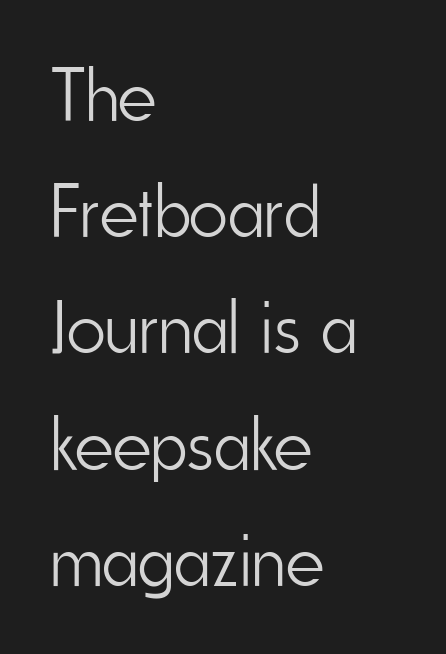
The image shows 75 px light, condensed sans-serif type, upright; set left-aligned, normal line spacing (1.55x), normal letter spacing, not underlined; low stroke contrast and a small x-height.
